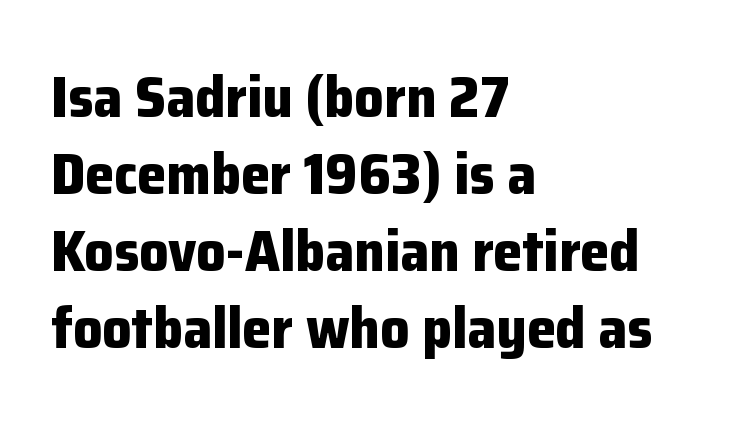
Q: Is the text bold? A: Yes.
Q: Is the text italic (slanted)? A: No, it is upright.
Q: Is the typeface a serif or a sans-serif typeface? A: Sans-serif.
Q: Is the text underlined? A: No.
Q: How is the paragraph aligned? A: Left-aligned.
Q: Is the spacing between letters normal or unusually wide? A: Normal.
Q: Is the spacing between lines tight, normal or loose? A: Normal.
Q: Width (condensed, normal, or wide)? A: Normal.
Q: Stroke contrast? A: Low.
Q: x-height? A: Medium.
Q: Monospaced? A: No.
